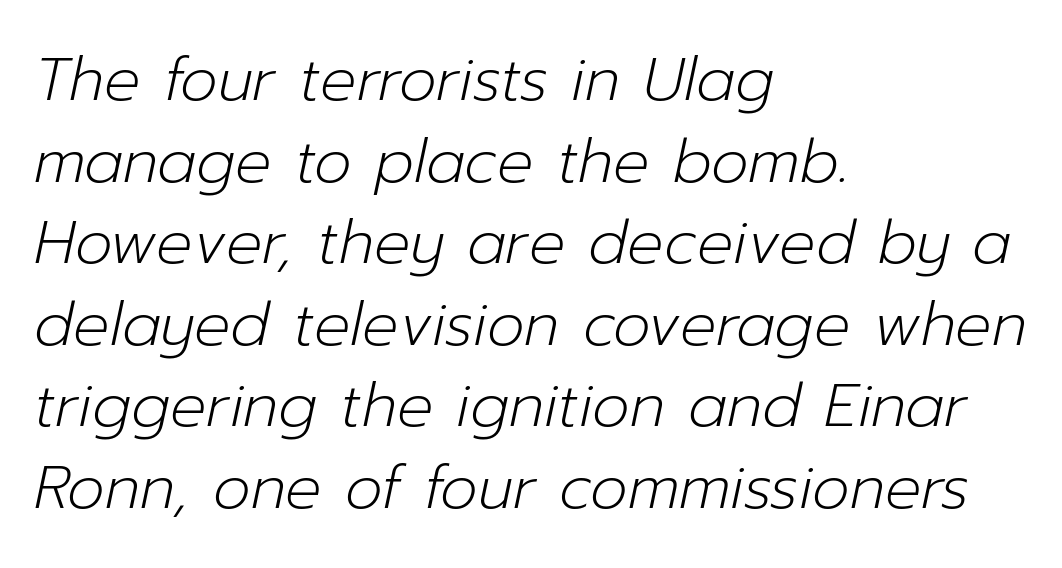
This block has exactly the height ordinary leading produces. Compared with a typical body face, this is equally light or lighter still. Designer's note — italics engaged. The face used here is proportionally spaced, like ordinary book or web type. Does the copy run flush right? No — it runs flush left. Plain, unruled lines of type.
